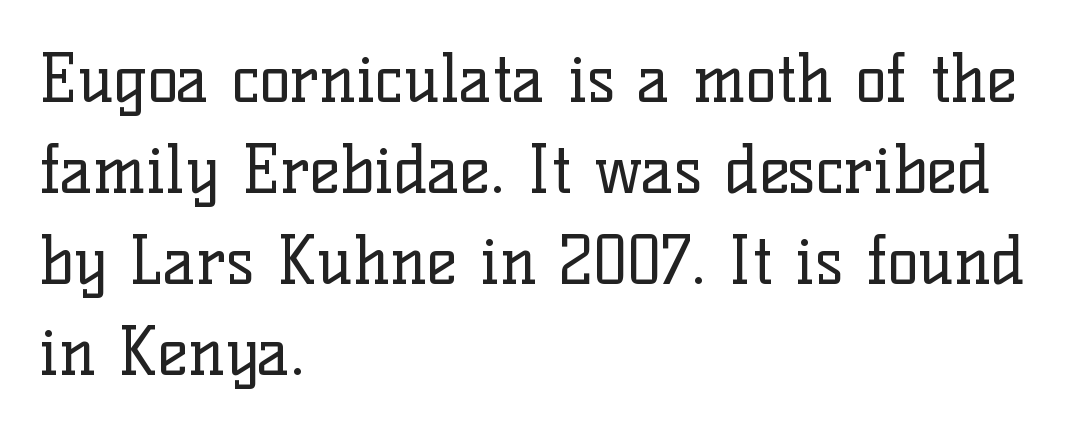
The image shows 65 px regular-weight serif type, upright; set left-aligned, normal line spacing (1.4x), normal letter spacing, not underlined; low stroke contrast and a medium x-height.
